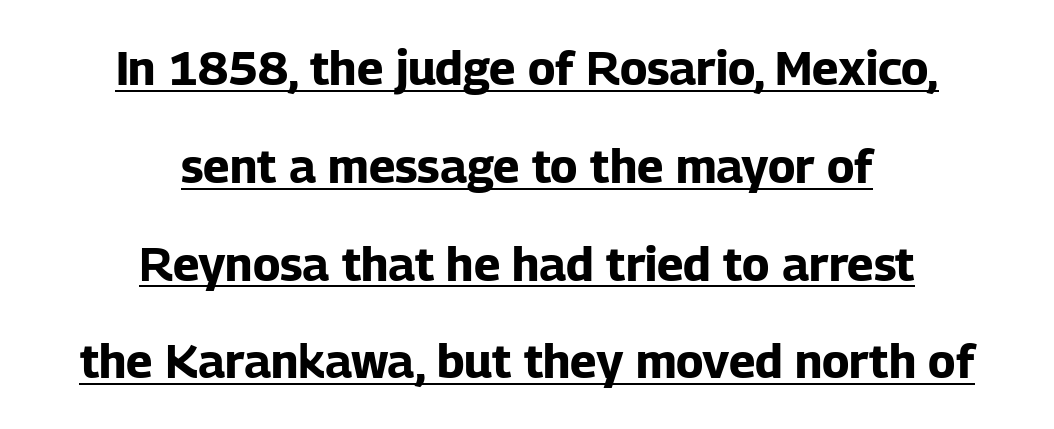
Q: Is the text bold? A: Yes.
Q: Is the text italic (slanted)? A: No, it is upright.
Q: Is the typeface a serif or a sans-serif typeface? A: Sans-serif.
Q: Is the text underlined? A: Yes.
Q: How is the paragraph aligned? A: Centered.
Q: Is the spacing between letters normal or unusually wide? A: Normal.
Q: Is the spacing between lines tight, normal or loose? A: Loose.
Q: Width (condensed, normal, or wide)? A: Normal.
Q: Stroke contrast? A: Low.
Q: x-height? A: Medium.
Q: Monospaced? A: No.
